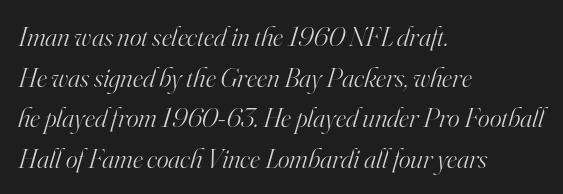
{"serif": "yes", "italic": "yes", "lean": "right", "slant_degrees": 16, "bold": "no", "weight": "light", "width": "normal", "stroke_contrast": "high", "x_height": "small", "monospaced": "no", "underline": "no", "align": "left", "line_spacing": "normal", "line_spacing_ratio": 1.45, "letter_spacing": "normal", "letter_spacing_em": 0.0, "glyph_px": 28}
